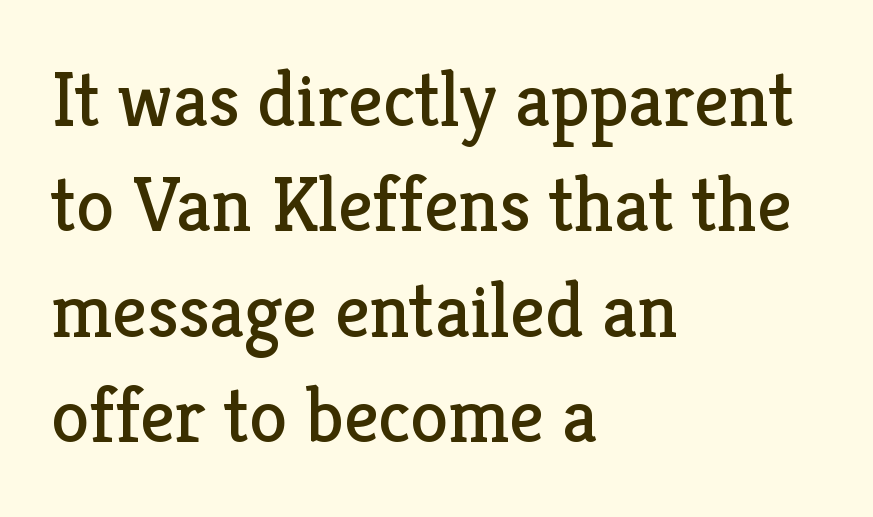
The image shows 77 px regular-weight serif type, upright; set left-aligned, normal line spacing (1.37x), normal letter spacing, not underlined; low stroke contrast and a medium x-height.
